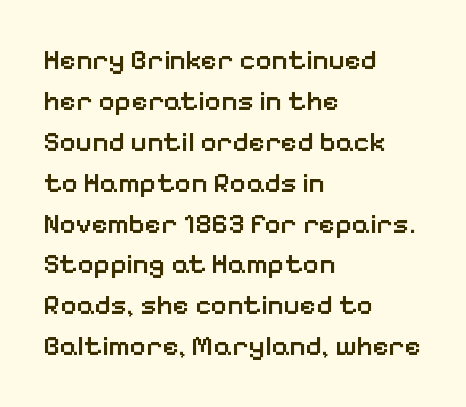
Q: Is the text bold? A: Semi-bold.
Q: Is the text italic (slanted)? A: No, it is upright.
Q: Is the typeface a serif or a sans-serif typeface? A: Sans-serif.
Q: Is the text underlined? A: No.
Q: How is the paragraph aligned? A: Left-aligned.
Q: Is the spacing between letters normal or unusually wide? A: Normal.
Q: Is the spacing between lines tight, normal or loose? A: Normal.
Q: Width (condensed, normal, or wide)? A: Normal.
Q: Stroke contrast? A: Low.
Q: x-height? A: Medium.
Q: Monospaced? A: No.
